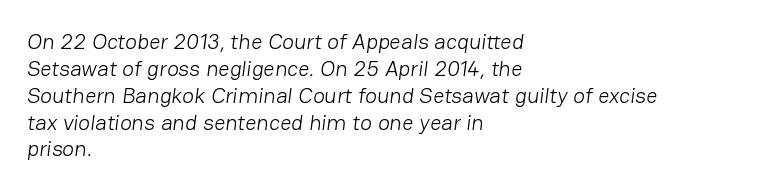
Q: Is the text bold? A: No.
Q: Is the text underlined? A: No.
Q: How is the paragraph aligned? A: Left-aligned.
Q: Is the spacing between letters normal or unusually wide? A: Normal.
